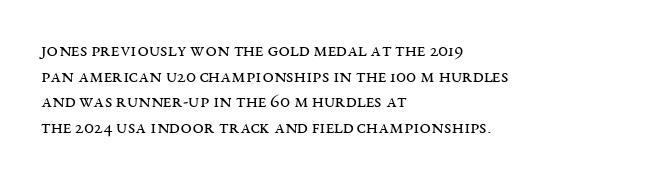
{"italic": "no", "bold": "no", "underline": "no", "align": "left", "line_spacing": "normal", "line_spacing_ratio": 1.28, "letter_spacing": "normal", "letter_spacing_em": 0.0, "glyph_px": 20}
